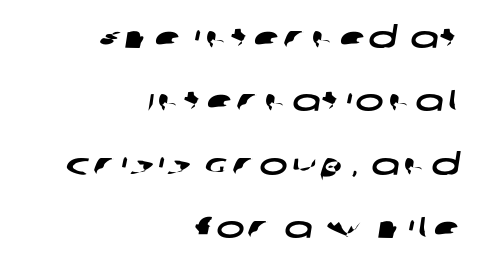
The image shows 30 px wide sans-serif type; set right-aligned, loose line spacing (2.11x), not underlined; low stroke contrast and a large x-height.
